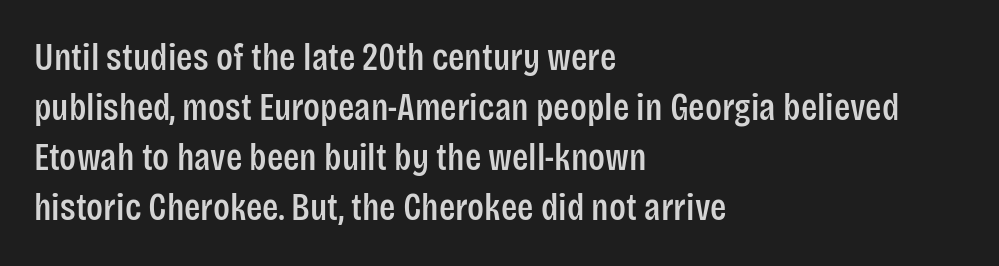
This is the regular roman posture of the typeface. A typesetter would label this face a sans. The area under the type is left untouched. Vertically, the passage feels balanced, rows spaced as you'd expect. These lines stack with their left ends in a neat column. Proportional: the letters do not fall into vertical columns.
